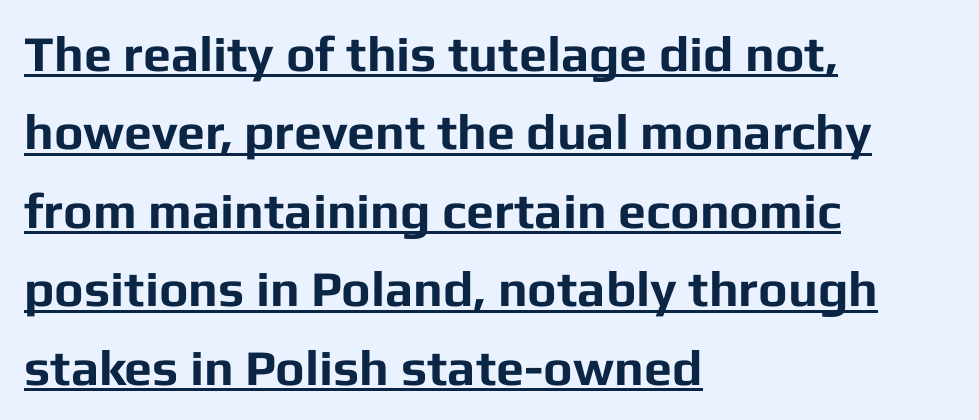
Q: Is the text bold? A: Yes.
Q: Is the text italic (slanted)? A: No, it is upright.
Q: Is the typeface a serif or a sans-serif typeface? A: Sans-serif.
Q: Is the text underlined? A: Yes.
Q: How is the paragraph aligned? A: Left-aligned.
Q: Is the spacing between letters normal or unusually wide? A: Normal.
Q: Is the spacing between lines tight, normal or loose? A: Normal.
Q: Width (condensed, normal, or wide)? A: Normal.
Q: Stroke contrast? A: Low.
Q: x-height? A: Medium.
Q: Monospaced? A: No.
